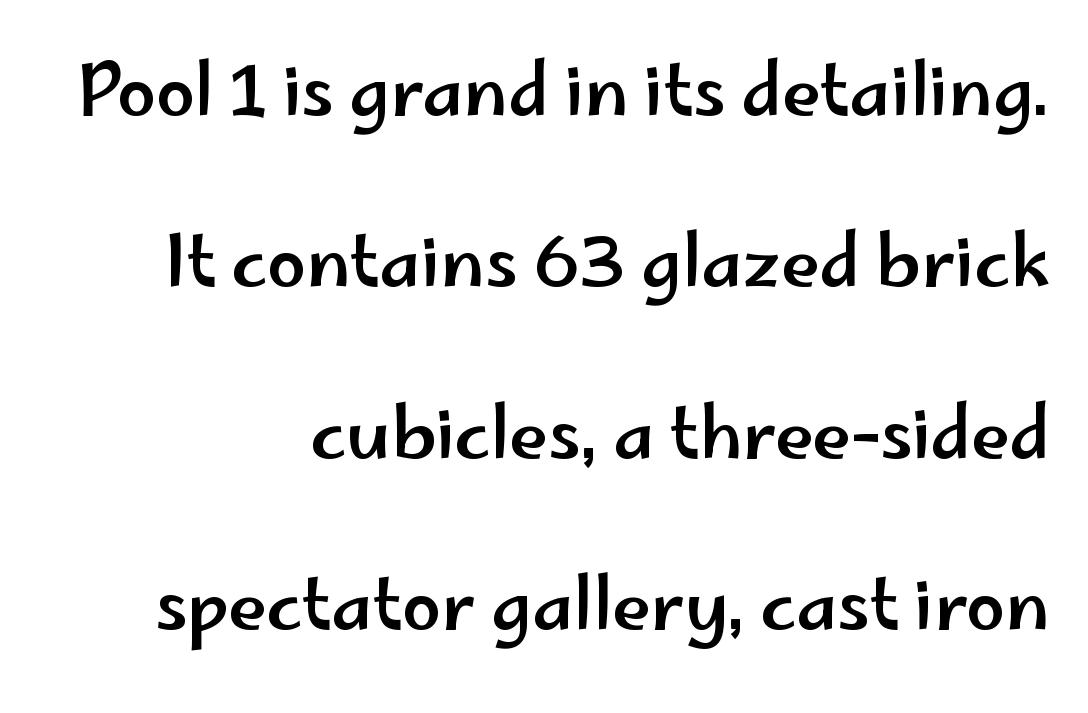
Students, observe: this is what heavily led, spacious text looks like. Any mark beneath the type? The region is blank. There is no visible air inserted between adjacent glyphs. Font category for this specimen: sans-serif. If you drew a line through each stem, it would be perfectly vertical. Spacing verdict: proportional, widths tailored to each character.
